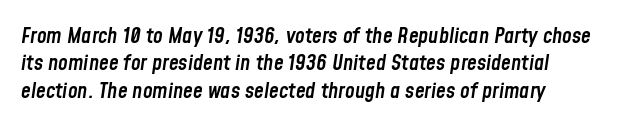
{"italic": "yes", "lean": "right", "slant_degrees": 8, "bold": "semi", "underline": "no", "line_spacing_ratio": 1.24, "letter_spacing": "normal", "letter_spacing_em": 0.0, "glyph_px": 22}
